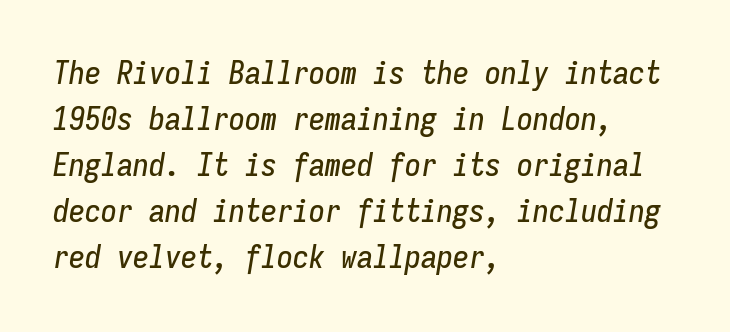
The image shows 32 px condensed type, italic (leaning right), monospaced; set left-aligned, normal line spacing (1.44x), normal letter spacing, not underlined; low stroke contrast and a medium x-height.
